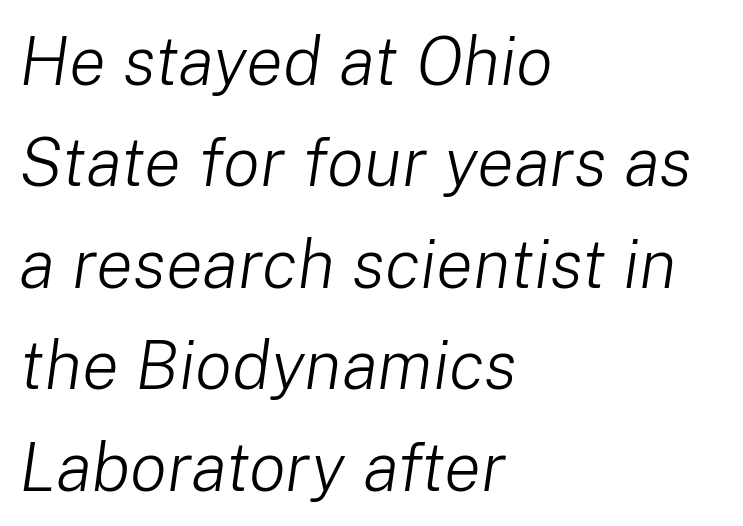
{"italic": "yes", "lean": "right", "slant_degrees": 8, "bold": "no", "weight": "light", "width": "normal", "stroke_contrast": "low", "x_height": "medium", "monospaced": "no", "underline": "no", "align": "left", "line_spacing": "normal", "line_spacing_ratio": 1.47, "letter_spacing": "normal", "letter_spacing_em": 0.0, "glyph_px": 69}
